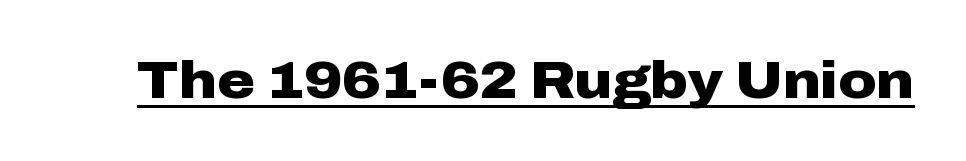
The image shows 52 px heavy, wide sans-serif type, upright; set normal letter spacing, underlined; low stroke contrast and a medium x-height.
